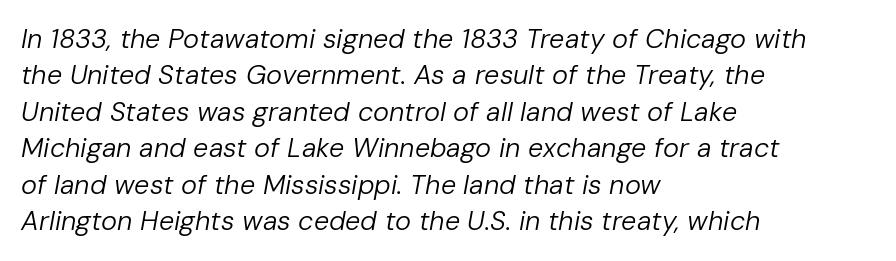
The rendering keeps characters at their native spacing. Heaviness? Minimal to ordinary, like unemphasized prose. Students, observe: this is what conventionally led text looks like. There's an unmistakable incline to the writing here. Horizontally, the lines are justified to the leading edge only. Has an underline been added? It has not.
